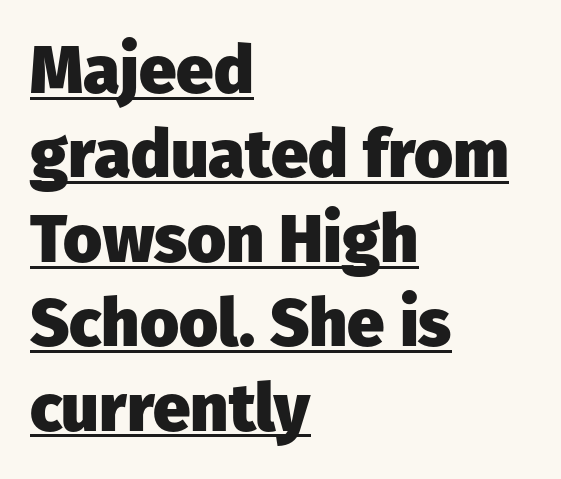
Q: Is the text bold? A: Yes.
Q: Is the text italic (slanted)? A: No, it is upright.
Q: Is the typeface a serif or a sans-serif typeface? A: Sans-serif.
Q: Is the text underlined? A: Yes.
Q: How is the paragraph aligned? A: Left-aligned.
Q: Is the spacing between letters normal or unusually wide? A: Normal.
Q: Is the spacing between lines tight, normal or loose? A: Normal.
Q: Width (condensed, normal, or wide)? A: Normal.
Q: Stroke contrast? A: Low.
Q: x-height? A: Medium.
Q: Monospaced? A: No.
